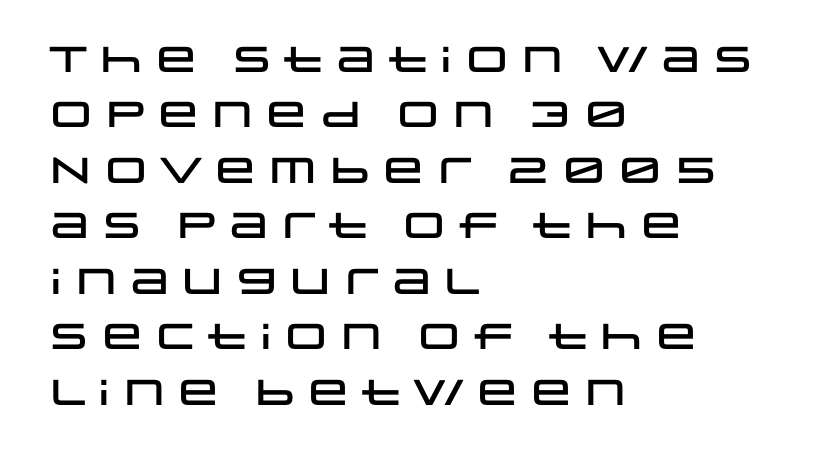
{"serif": "no", "italic": "no", "width": "wide", "stroke_contrast": "low", "x_height": "large", "monospaced": "no", "underline": "no", "align": "left", "line_spacing": "normal", "line_spacing_ratio": 1.54, "letter_spacing": "normal", "letter_spacing_em": 0.0, "glyph_px": 36}
